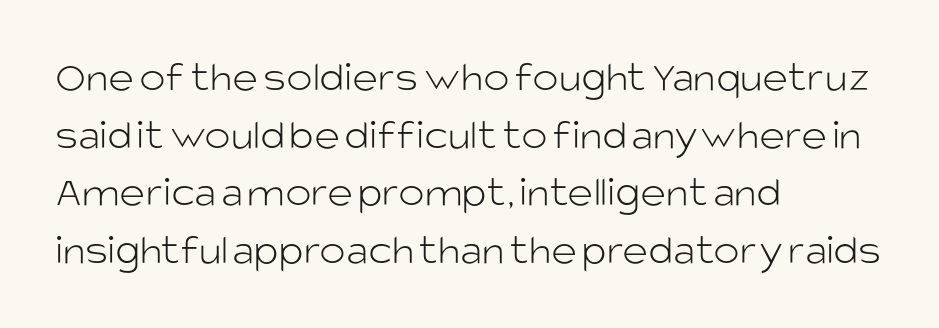
{"serif": "no", "italic": "no", "bold": "no", "weight": "light", "width": "normal", "stroke_contrast": "low", "x_height": "large", "monospaced": "no", "underline": "no", "align": "left", "line_spacing": "normal", "line_spacing_ratio": 1.31, "letter_spacing": "normal", "letter_spacing_em": 0.0, "glyph_px": 44}
